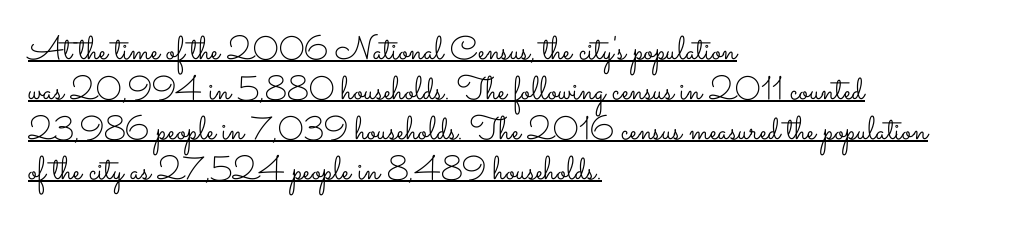
The image shows 33 px light, wide type; set left-aligned, line spacing 1.21x, normal letter spacing, underlined; low stroke contrast and a small x-height.
